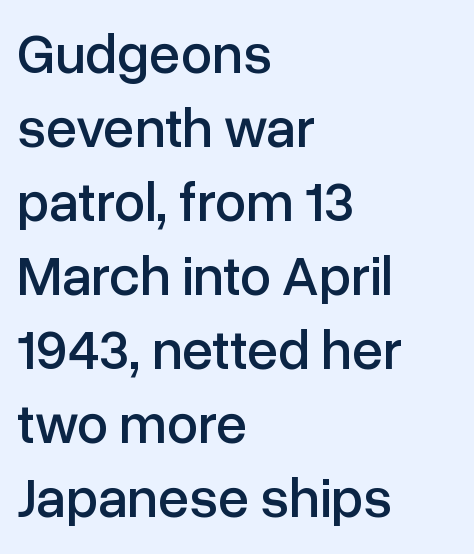
Q: Is the text italic (slanted)? A: No, it is upright.
Q: Is the typeface a serif or a sans-serif typeface? A: Sans-serif.
Q: Is the text underlined? A: No.
Q: How is the paragraph aligned? A: Left-aligned.
Q: Is the spacing between letters normal or unusually wide? A: Normal.
Q: Is the spacing between lines tight, normal or loose? A: Normal.
Q: Width (condensed, normal, or wide)? A: Normal.
Q: Stroke contrast? A: Low.
Q: x-height? A: Medium.
Q: Monospaced? A: No.
